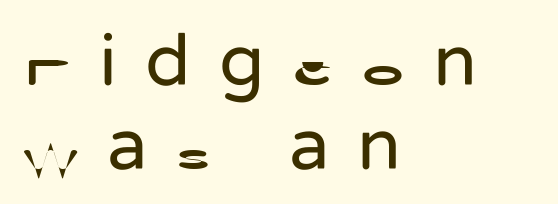
Q: Is the text bold? A: No.
Q: Is the text italic (slanted)? A: No, it is upright.
Q: Is the typeface a serif or a sans-serif typeface? A: Sans-serif.
Q: Is the text underlined? A: No.
Q: How is the paragraph aligned? A: Left-aligned.
Q: Is the spacing between letters normal or unusually wide? A: Unusually wide.
Q: Is the spacing between lines tight, normal or loose? A: Tight.
Q: Width (condensed, normal, or wide)? A: Normal.
Q: Stroke contrast? A: Low.
Q: x-height? A: Medium.
Q: Monospaced? A: No.
